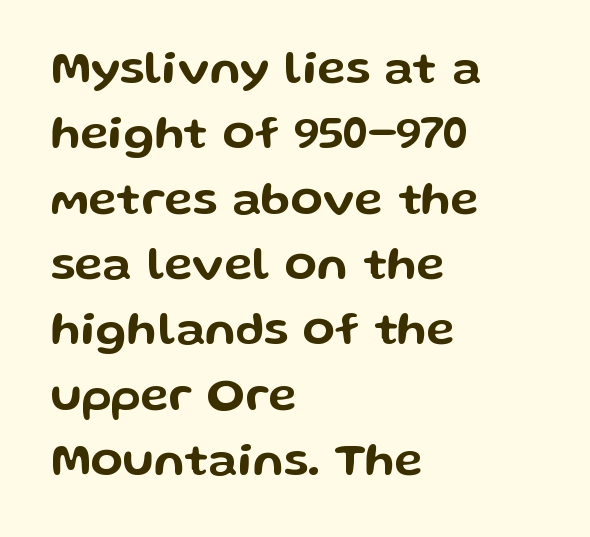
{"serif": "no", "italic": "no", "width": "wide", "stroke_contrast": "low", "x_height": "medium", "monospaced": "no", "underline": "no", "align": "left", "line_spacing": "normal", "line_spacing_ratio": 1.39, "letter_spacing": "normal", "letter_spacing_em": 0.0, "glyph_px": 47}
